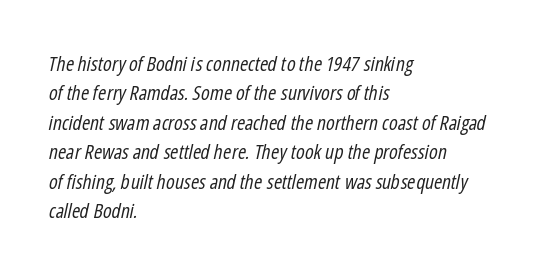
The image shows 20 px text type, italic (leaning right); set left-aligned, normal line spacing (1.47x), normal letter spacing, not underlined.
